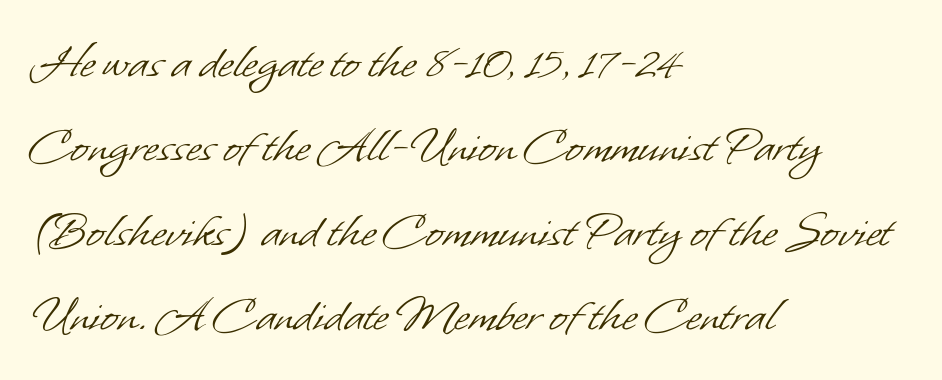
The image shows 53 px light sans-serif type; set left-aligned, normal line spacing (1.59x), normal letter spacing, not underlined; low stroke contrast and a small x-height.
